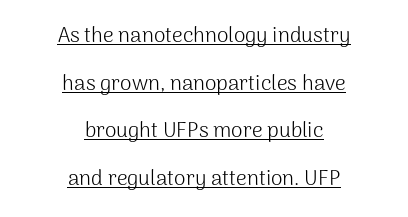
Somebody hit Ctrl+U on this one — the words are underlined. Stroke thickness stays within the range of a standard reading face or lighter. The tracking reads as untouched default to a designer's eye. Successive baselines arrive slowly, with a big drop between each. If you folded the block vertically in half, each line would mirror itself in length.
